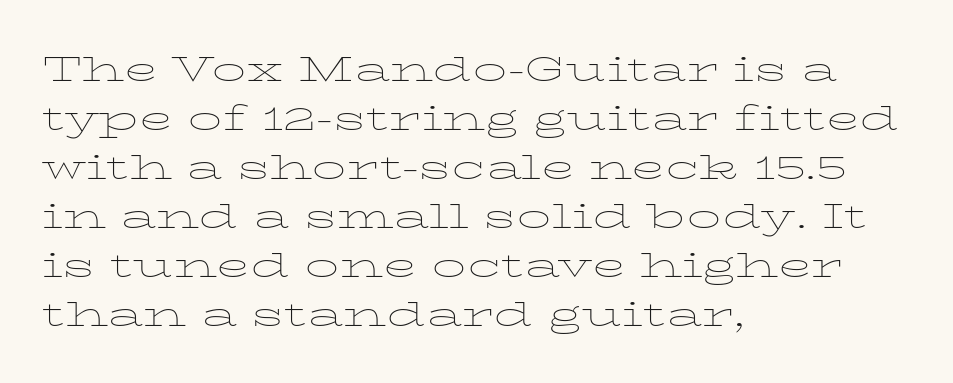
{"serif": "yes", "italic": "no", "bold": "no", "weight": "thin", "width": "wide", "stroke_contrast": "low", "x_height": "medium", "monospaced": "no", "underline": "no", "align": "left", "line_spacing": "normal", "line_spacing_ratio": 1.44, "letter_spacing": "normal", "letter_spacing_em": 0.0, "glyph_px": 34}
